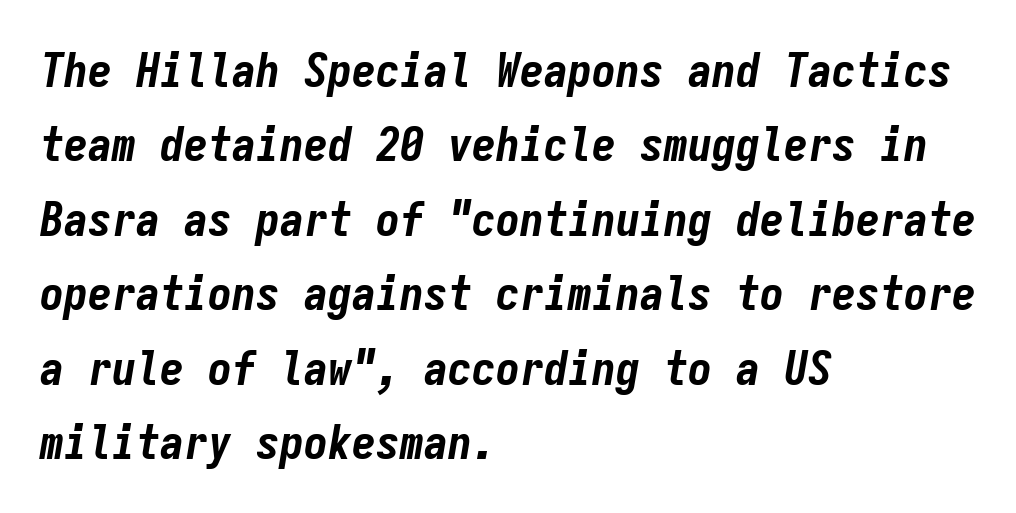
Do the characters align in a grid? Yes, the font is monospaced. A normal amount of white space separates one row of letters from the next. A bare baseline throughout the passage. All the whitespace from short lines collects on the right. This is heavy type, rendered in bold.
